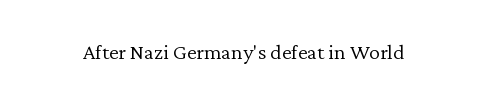
The image shows 22 px text type, upright; set normal letter spacing, not underlined.
